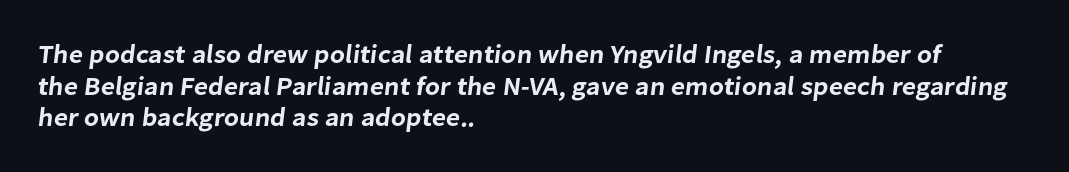
{"underline": "no", "align": "left", "line_spacing_ratio": 1.22, "letter_spacing": "normal", "letter_spacing_em": 0.0, "glyph_px": 26}
